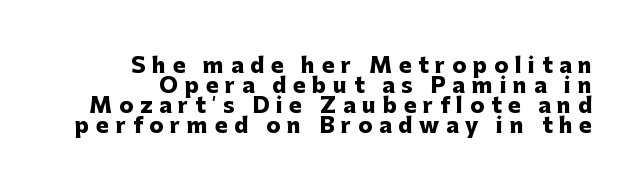
The image shows 21 px bold type, upright; set tight line spacing (0.96x), unusually wide letter spacing (+0.32 em), not underlined.
